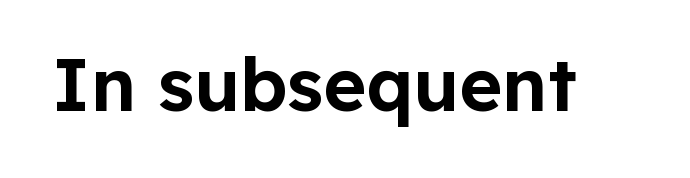
{"serif": "no", "italic": "no", "width": "normal", "stroke_contrast": "low", "x_height": "medium", "monospaced": "no", "underline": "no", "letter_spacing": "normal", "letter_spacing_em": 0.0, "glyph_px": 73}
